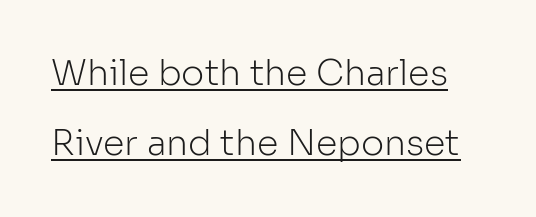
{"serif": "no", "italic": "no", "bold": "no", "weight": "light", "width": "normal", "stroke_contrast": "low", "x_height": "medium", "monospaced": "no", "underline": "yes", "line_spacing": "loose", "line_spacing_ratio": 2.0, "letter_spacing": "normal", "letter_spacing_em": 0.0, "glyph_px": 35}
